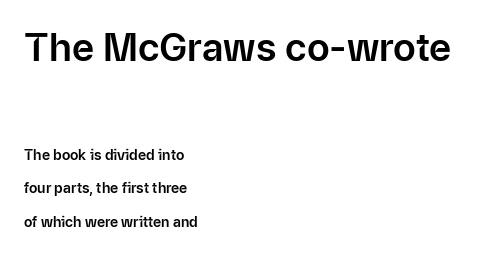
{"serif": "no", "italic": "no", "width": "normal", "stroke_contrast": "low", "x_height": "medium", "monospaced": "no", "underline": "no", "align": "left", "line_spacing": "loose", "line_spacing_ratio": 2.4, "letter_spacing": "normal", "letter_spacing_em": 0.0, "larger_block": "first", "size_ratio": 2.71, "glyph_px": 38}
